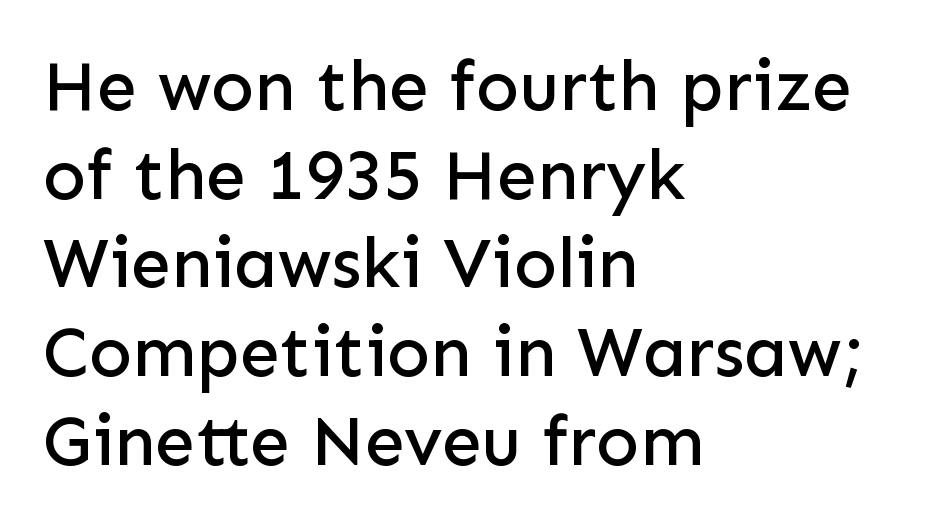
The image shows 71 px sans-serif type, upright; set left-aligned, normal line spacing (1.25x), normal letter spacing, not underlined; low stroke contrast and a medium x-height.
